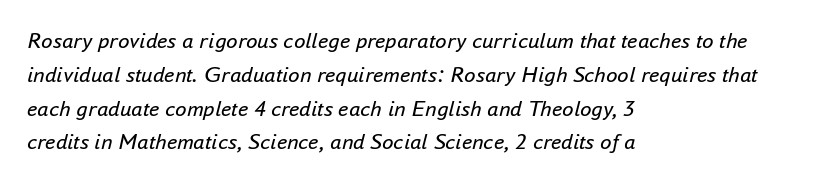
Q: Is the text bold? A: No.
Q: Is the text italic (slanted)? A: Yes, it leans right by about 16 degrees.
Q: Is the text underlined? A: No.
Q: How is the paragraph aligned? A: Left-aligned.
Q: Is the spacing between letters normal or unusually wide? A: Normal.
Q: Is the spacing between lines tight, normal or loose? A: Normal.
